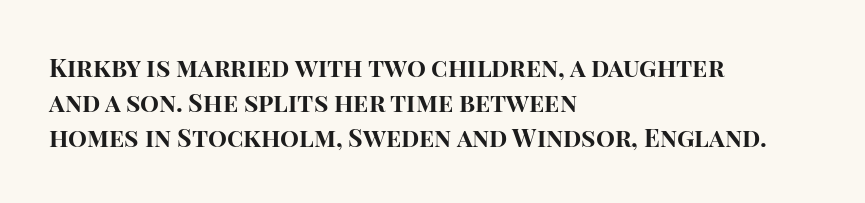
The image shows 25 px bold type, upright; set left-aligned, normal line spacing (1.4x), normal letter spacing, not underlined.
